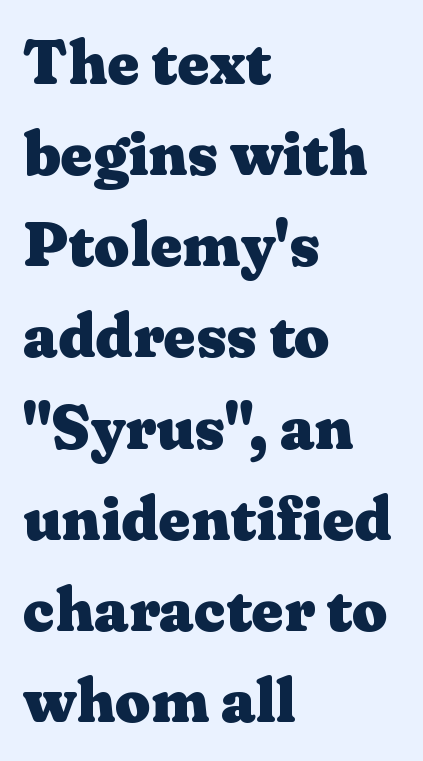
{"serif": "yes", "italic": "no", "bold": "yes", "weight": "heavy", "width": "wide", "stroke_contrast": "medium", "x_height": "medium", "monospaced": "no", "underline": "no", "align": "left", "line_spacing": "normal", "line_spacing_ratio": 1.47, "letter_spacing": "normal", "letter_spacing_em": 0.0, "glyph_px": 62}
